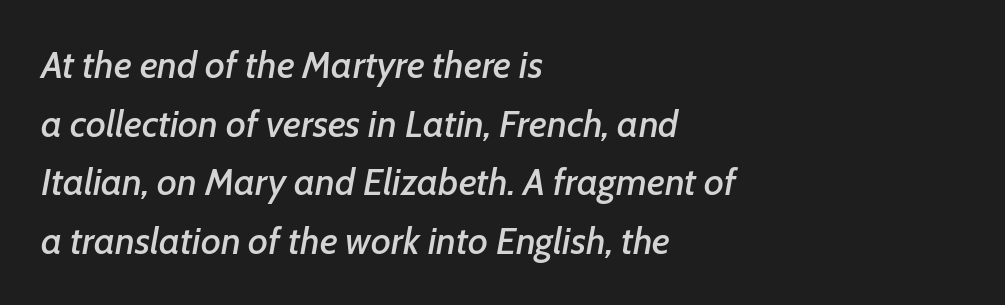
{"italic": "yes", "lean": "right", "slant_degrees": 7, "width": "normal", "stroke_contrast": "low", "x_height": "medium", "monospaced": "no", "underline": "no", "align": "left", "line_spacing": "normal", "line_spacing_ratio": 1.54, "letter_spacing": "normal", "letter_spacing_em": 0.0, "glyph_px": 38}
